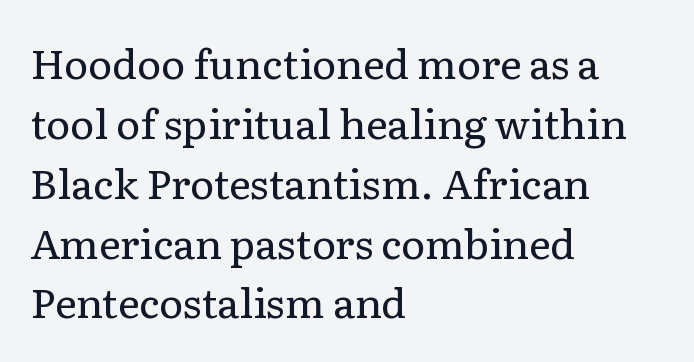
Q: Is the text bold? A: No.
Q: Is the text italic (slanted)? A: No, it is upright.
Q: Is the typeface a serif or a sans-serif typeface? A: Serif.
Q: Is the text underlined? A: No.
Q: How is the paragraph aligned? A: Left-aligned.
Q: Is the spacing between letters normal or unusually wide? A: Normal.
Q: Is the spacing between lines tight, normal or loose? A: Normal.
Q: Width (condensed, normal, or wide)? A: Normal.
Q: Stroke contrast? A: Low.
Q: x-height? A: Medium.
Q: Monospaced? A: No.
